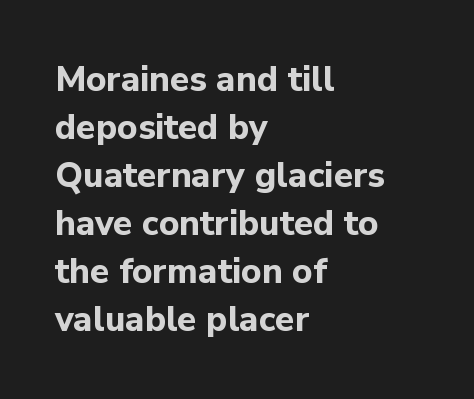
Is the block centered? No — it sits flush against the left margin. Is the type bold? Yes — the strokes are clearly thick and heavy. You can tell from the bare stems that sans-serif type was used. This sample has the flowing, uneven cadence of proportional lettering. The designer left line spacing at the default. Descenders hang freely into open space.
